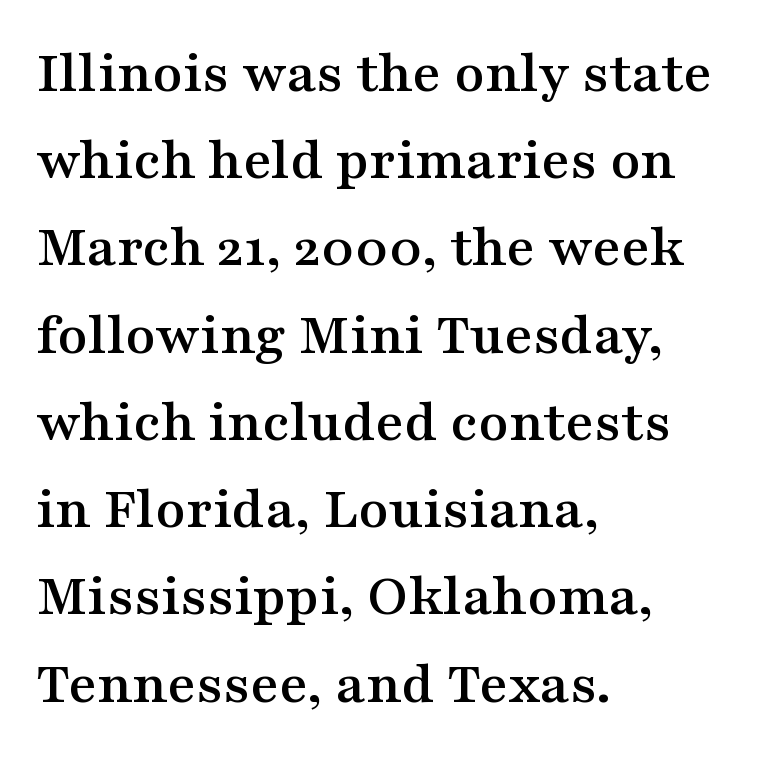
{"serif": "yes", "italic": "no", "width": "wide", "stroke_contrast": "medium", "x_height": "medium", "monospaced": "no", "underline": "no", "align": "left", "line_spacing": "normal", "line_spacing_ratio": 1.43, "letter_spacing": "normal", "letter_spacing_em": 0.0, "glyph_px": 61}
